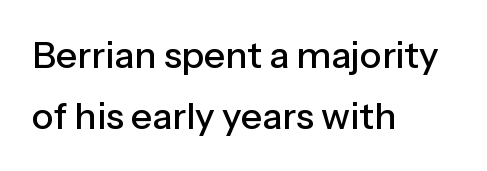
Compared with typical body copy, the letter spacing here is the same. Bare-footed words on every line. This rendering employs a face without finishing strokes, i.e., a sans-serif. Character widths vary here, with narrow letters taking less room than wide ones. If you measured baseline to baseline, you'd find a middling distance.
